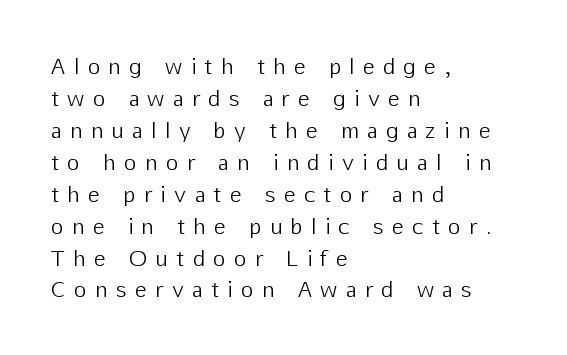
{"italic": "no", "bold": "no", "underline": "no", "align": "left", "line_spacing": "normal", "line_spacing_ratio": 1.52, "letter_spacing": "wide", "letter_spacing_em": 0.43, "glyph_px": 21}
